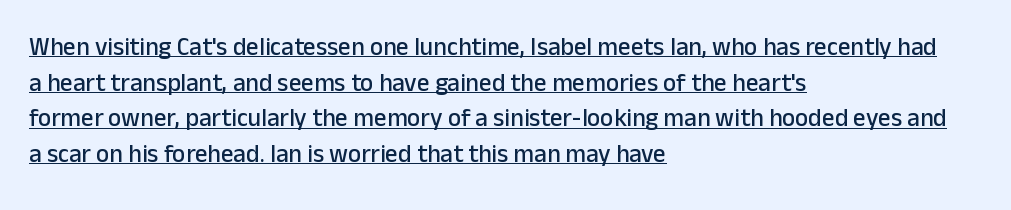
{"italic": "no", "underline": "yes", "align": "left", "line_spacing": "normal", "line_spacing_ratio": 1.43, "letter_spacing": "normal", "letter_spacing_em": 0.0, "glyph_px": 25}
